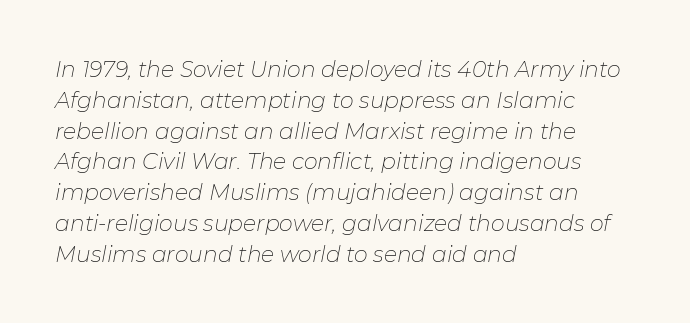
The image shows 22 px text type, italic (leaning right); set left-aligned, normal line spacing (1.4x), normal letter spacing, not underlined.
